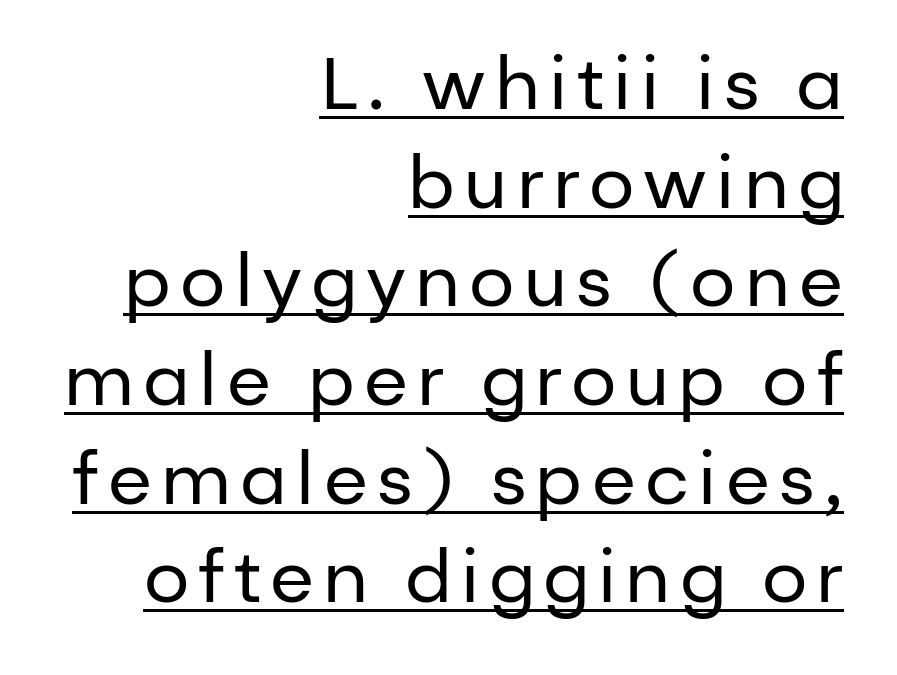
{"serif": "no", "italic": "no", "bold": "no", "weight": "regular", "width": "normal", "stroke_contrast": "low", "x_height": "medium", "monospaced": "no", "underline": "yes", "align": "right", "line_spacing": "normal", "line_spacing_ratio": 1.37, "glyph_px": 72}
